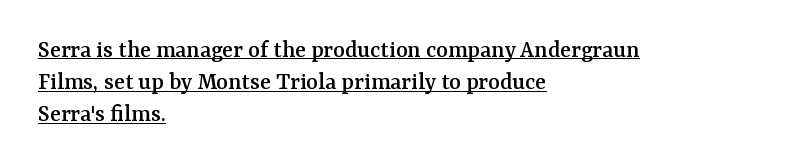
Q: Is the text italic (slanted)? A: No, it is upright.
Q: Is the text underlined? A: Yes.
Q: How is the paragraph aligned? A: Left-aligned.
Q: Is the spacing between letters normal or unusually wide? A: Normal.
Q: Is the spacing between lines tight, normal or loose? A: Normal.
